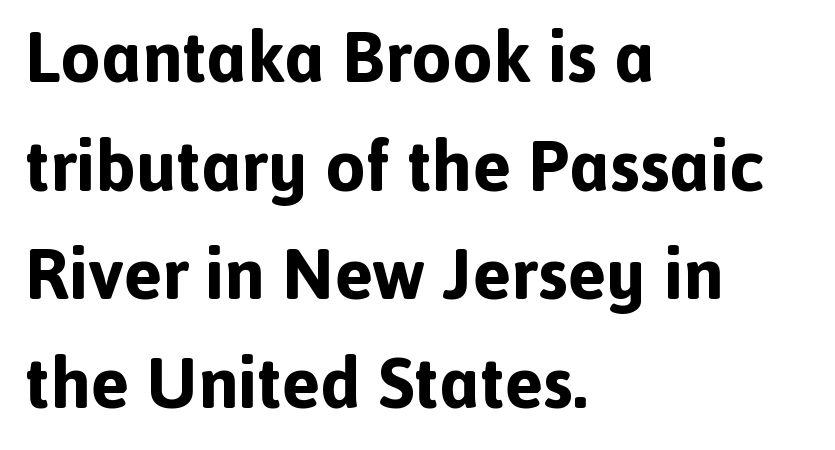
Posture: straight, roman, zero tilt. Does the leading feel generous? No, just average. Anything drawn beneath the words? Only blank space. There is no visible air inserted between adjacent glyphs. Regarding serifs, this sample does without them. A typesetter would call this proportional, since set widths differ per character.
